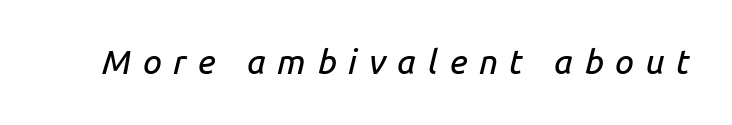
A typesetter would mark this as italic. Note the varied advance widths — an 'i' is clearly narrower than an 'm'. Between one letter and the next there's a generous, obvious gap. The glyphs are unaccompanied by any horizontal stroke below them.
